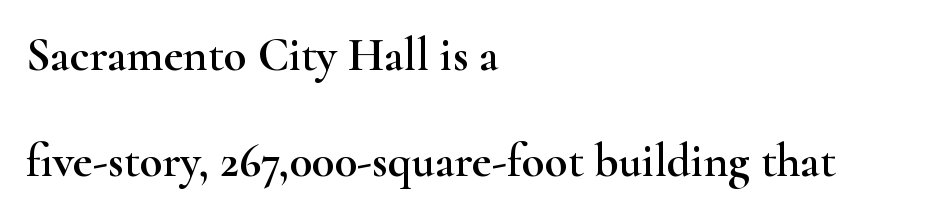
{"serif": "yes", "italic": "no", "width": "wide", "stroke_contrast": "high", "x_height": "small", "monospaced": "no", "underline": "no", "align": "left", "line_spacing": "loose", "line_spacing_ratio": 2.26, "letter_spacing": "normal", "letter_spacing_em": 0.0, "glyph_px": 47}
